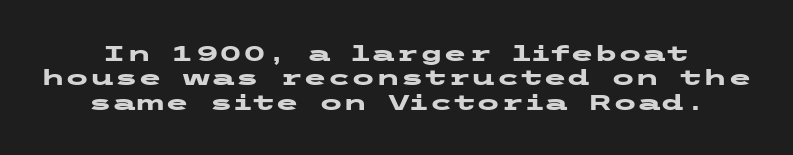
Q: Is the text bold? A: Yes.
Q: Is the text italic (slanted)? A: No, it is upright.
Q: Is the text underlined? A: No.
Q: Is the spacing between letters normal or unusually wide? A: Normal.
Q: Is the spacing between lines tight, normal or loose? A: Tight.
